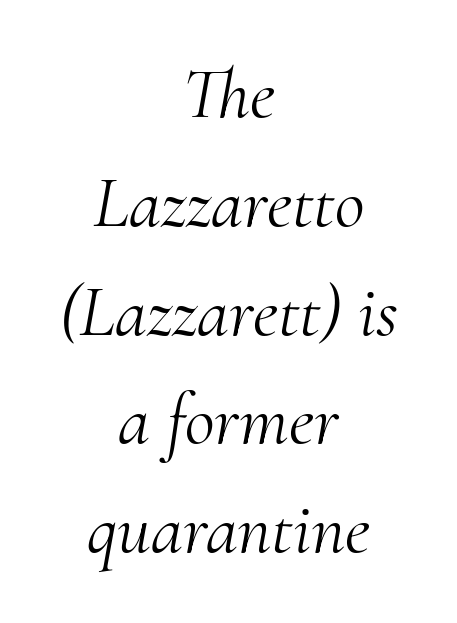
Summary of weight: not heavy and not bold. In terms of posture, this sample is oblique. A student would call this center alignment; a typographer would say set centered. A typesetter would call this proportional, since set widths differ per character.
